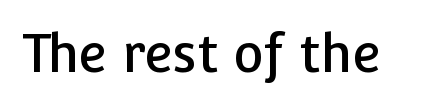
Check the space under the baseline: it is left empty. Vertical strokes here are truly vertical. Letterform terminals end flat and unadorned throughout the passage. The rendering keeps characters at their native spacing. These lines are rendered in a variable-pitch font.
